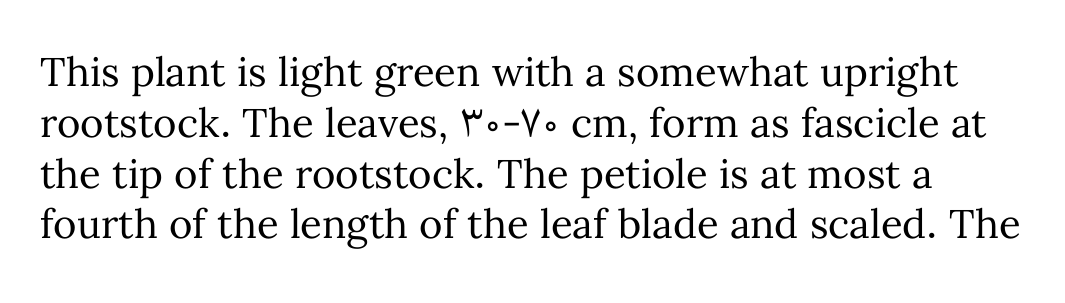
Leading: standard. The face used here is proportionally spaced, like ordinary book or web type. The strokes carry an ordinary text weight at most. The lettering holds an erect, upright posture throughout. The tracking reads as untouched default to a designer's eye.
